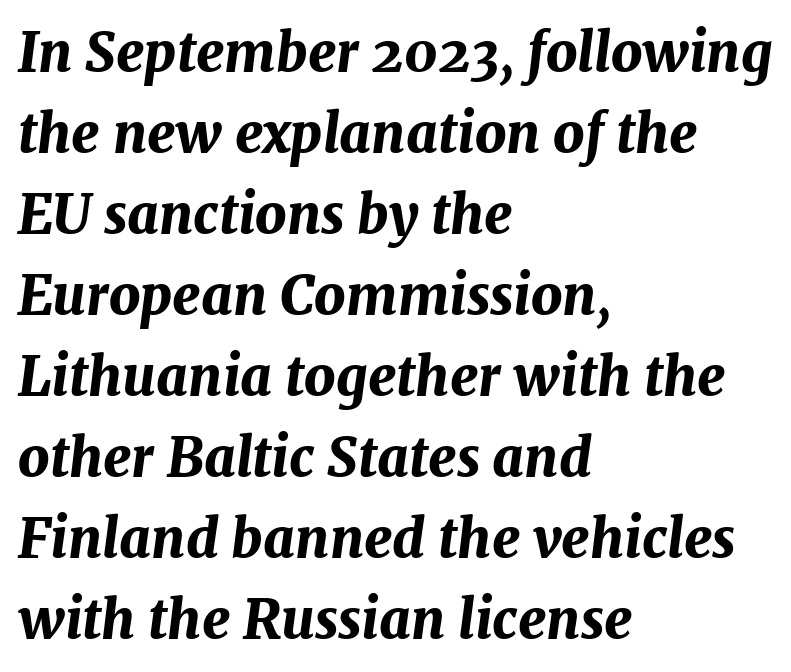
Clear beneath every line of the passage. This sample has the flowing, uneven cadence of proportional lettering. Where is the straight margin? On the left. Is the letter spacing exaggerated? No — it looks like the ordinary default. The specimen reads as italic at a glance. Reading down the column, the eye jumps a familiar distance to each next line.
